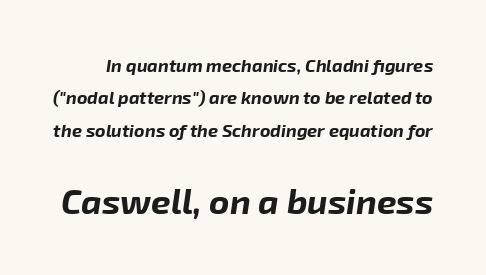
Q: Is the text bold? A: Yes.
Q: Is the text italic (slanted)? A: Yes, it leans right by about 8 degrees.
Q: Is the text underlined? A: No.
Q: Is the spacing between letters normal or unusually wide? A: Normal.
Q: Which block of text is set in a larger size, the first (top) or the second (bottom)? A: The second (bottom) one.
Q: Width (condensed, normal, or wide)? A: Normal.
Q: Stroke contrast? A: Low.
Q: x-height? A: Medium.
Q: Monospaced? A: No.
